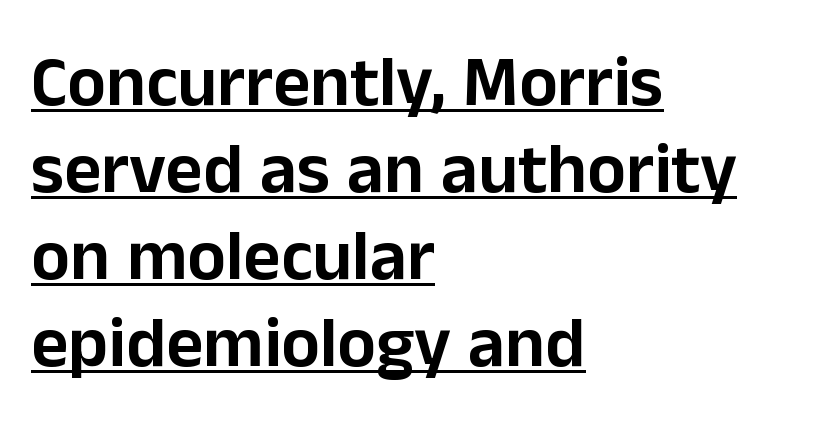
This sample has the flowing, uneven cadence of proportional lettering. Horizontal alignment here is leftward, the default for most running prose. These lines are composed in type without serifs. The font's upright variant was chosen for this text.
